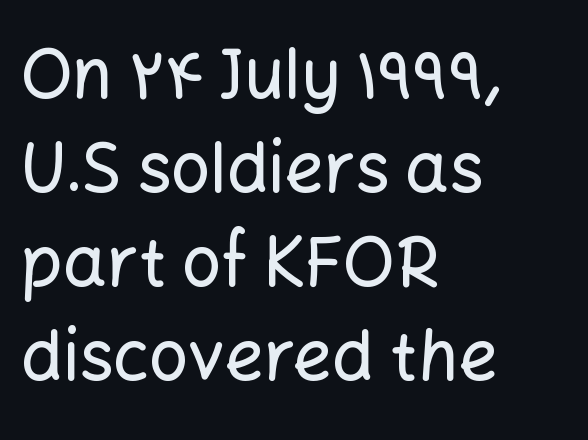
Q: Is the text italic (slanted)? A: No, it is upright.
Q: Is the typeface a serif or a sans-serif typeface? A: Sans-serif.
Q: Is the text underlined? A: No.
Q: How is the paragraph aligned? A: Left-aligned.
Q: Is the spacing between letters normal or unusually wide? A: Normal.
Q: Is the spacing between lines tight, normal or loose? A: Normal.
Q: Width (condensed, normal, or wide)? A: Normal.
Q: Stroke contrast? A: Low.
Q: x-height? A: Medium.
Q: Monospaced? A: No.
